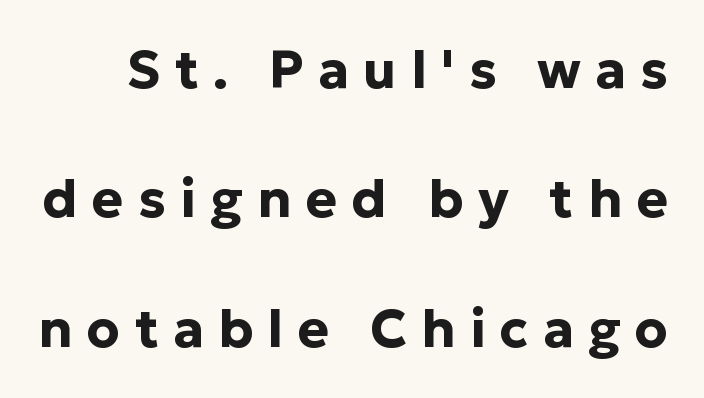
Think of a printed novel: that variable character pitch is what you see here. Honestly, the letter spacing is so wide it's the main thing you notice. This rendering employs a face without finishing strokes, i.e., a sans-serif. Horizontal bands of white between lines are thick stripes. The strokes are fattened all the way to bold. Decoration check: the copy has no underline.
